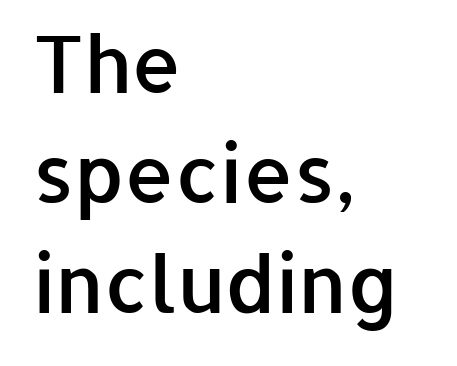
Q: Is the text bold? A: Semi-bold.
Q: Is the text italic (slanted)? A: No, it is upright.
Q: Is the typeface a serif or a sans-serif typeface? A: Sans-serif.
Q: Is the text underlined? A: No.
Q: How is the paragraph aligned? A: Left-aligned.
Q: Is the spacing between letters normal or unusually wide? A: Normal.
Q: Is the spacing between lines tight, normal or loose? A: Normal.
Q: Width (condensed, normal, or wide)? A: Normal.
Q: Stroke contrast? A: Low.
Q: x-height? A: Medium.
Q: Monospaced? A: No.
